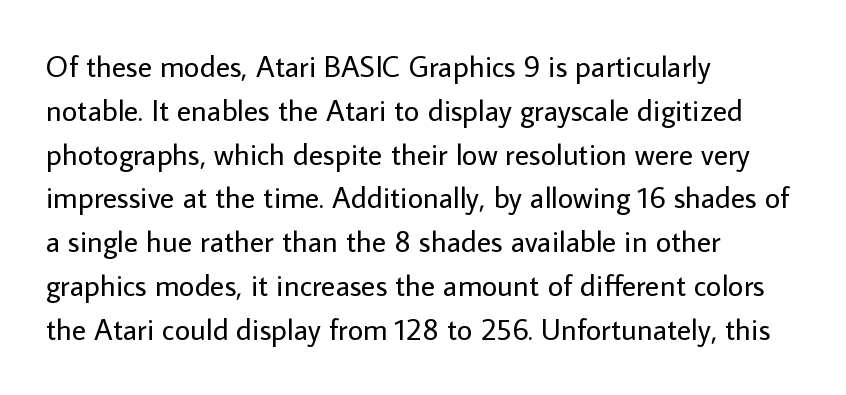
The lines are quadded left. The letters advance in unequal steps, a hallmark of proportional type. Tracking value appears to be zero — textbook default spacing. Compared with a typical body face, this is equally light or lighter still. Tall strokes in this sample are plumb rather than angled.
